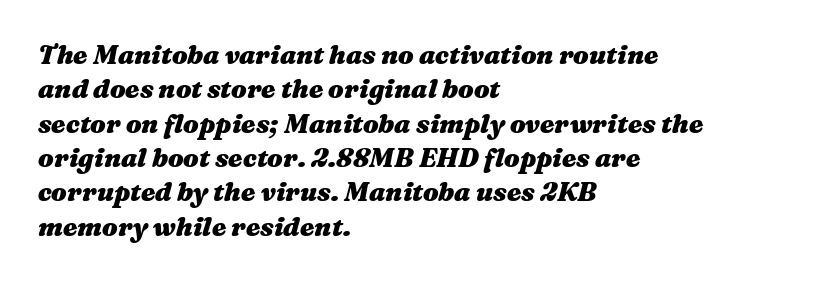
The rendering uses a bold face; every stroke is thick and dark. Horizontal alignment here is leftward, the default for most running prose. Style check: oblique. The space beneath each line is pristine and unruled. Letter spacing: default.
